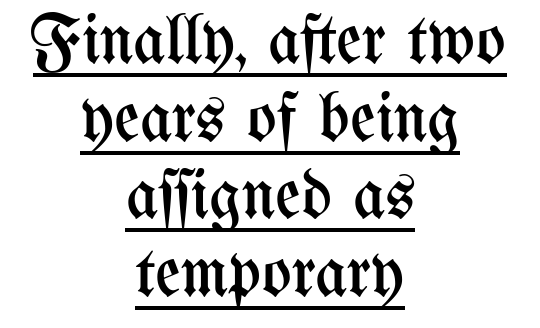
The image shows 70 px regular-weight, condensed type, upright; set centered, tight line spacing (1.11x), normal letter spacing, underlined; medium stroke contrast and a medium x-height.
